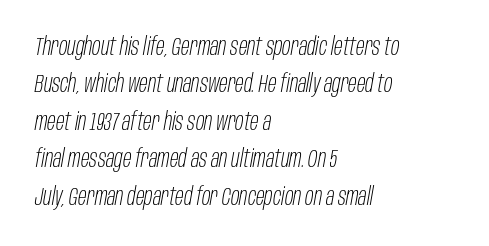
Q: Is the text bold? A: No.
Q: Is the text italic (slanted)? A: Yes, it leans right by about 10 degrees.
Q: Is the text underlined? A: No.
Q: How is the paragraph aligned? A: Left-aligned.
Q: Is the spacing between letters normal or unusually wide? A: Normal.
Q: Is the spacing between lines tight, normal or loose? A: Normal.
